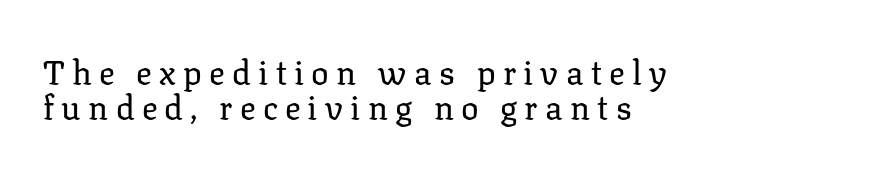
The image shows 33 px regular-weight serif type, upright; set left-aligned, tight line spacing (1.06x), unusually wide letter spacing (+0.22 em), not underlined; low stroke contrast and a medium x-height.
